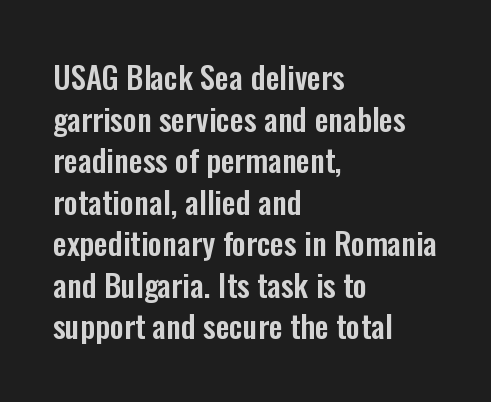
The image shows 31 px condensed sans-serif type, upright; set left-aligned, normal line spacing (1.34x), normal letter spacing, not underlined; low stroke contrast and a medium x-height.
